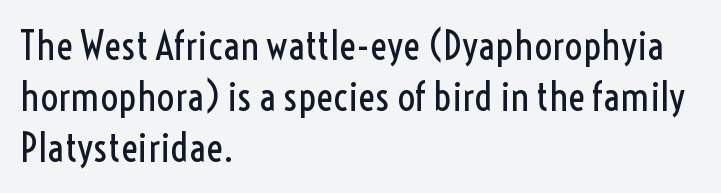
The image shows 40 px regular-weight, condensed sans-serif type, upright; set left-aligned, normal line spacing (1.27x), normal letter spacing, not underlined; a medium x-height.
